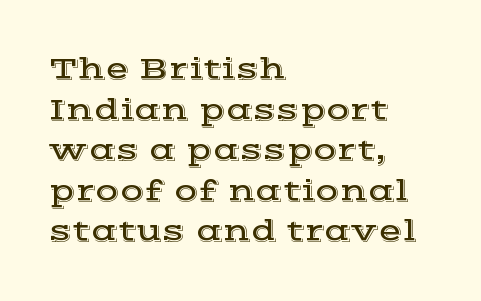
The type is set solid horizontally, with unmodified tracking. No italicization has been applied; the sample stays upright. To sum up the face: it has serifs. A typesetter would call this leading conventional body-copy spacing. The string is rendered with underlining switched off.
